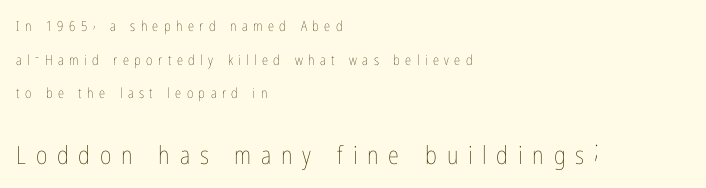
Q: Is the text bold? A: No.
Q: Is the text italic (slanted)? A: No, it is upright.
Q: Is the text underlined? A: No.
Q: How is the paragraph aligned? A: Left-aligned.
Q: Is the spacing between letters normal or unusually wide? A: Unusually wide.
Q: Is the spacing between lines tight, normal or loose? A: Loose.
Q: Which block of text is set in a larger size, the first (top) or the second (bottom)? A: The second (bottom) one.
